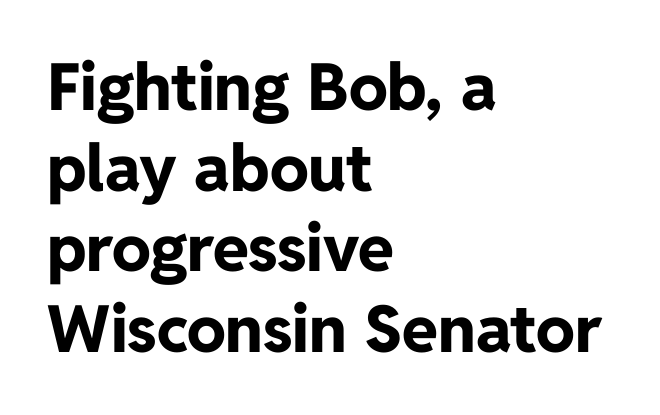
The image shows 65 px bold sans-serif type, upright; set left-aligned, line spacing 1.24x, normal letter spacing, not underlined; low stroke contrast and a medium x-height.
